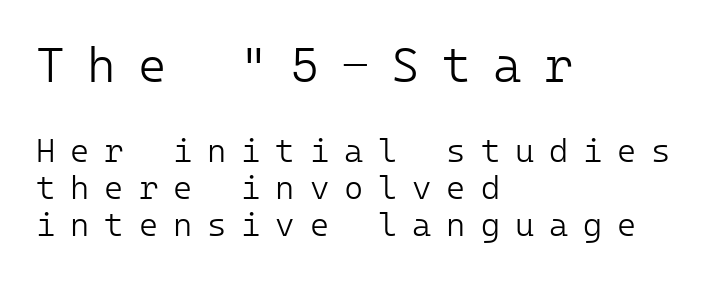
You can tell from the bare stems that sans-serif type was used. The letterforms stand isolated, each surrounded by extra space. No word sits above an underline. On a weight scale, this lands at 450 or below.
